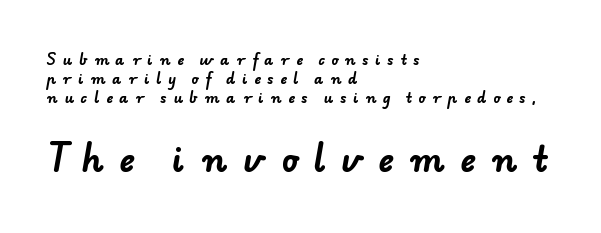
Q: Is the text bold? A: Yes.
Q: Is the typeface a serif or a sans-serif typeface? A: Sans-serif.
Q: Is the text underlined? A: No.
Q: How is the paragraph aligned? A: Left-aligned.
Q: Is the spacing between letters normal or unusually wide? A: Unusually wide.
Q: Is the spacing between lines tight, normal or loose? A: Normal.
Q: Which block of text is set in a larger size, the first (top) or the second (bottom)? A: The second (bottom) one.
Q: Width (condensed, normal, or wide)? A: Normal.
Q: Stroke contrast? A: Low.
Q: x-height? A: Small.
Q: Monospaced? A: No.
